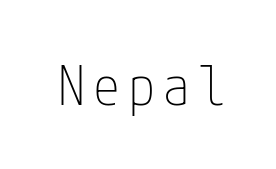
{"serif": "no", "italic": "no", "bold": "no", "weight": "thin", "width": "condensed", "stroke_contrast": "low", "x_height": "medium", "underline": "no", "glyph_px": 54}
